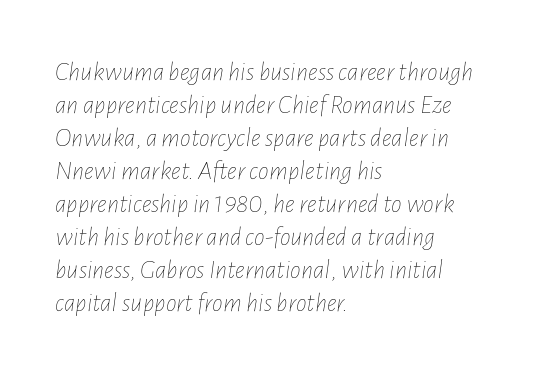
{"italic": "yes", "lean": "right", "slant_degrees": 7, "bold": "no", "underline": "no", "align": "left", "line_spacing_ratio": 1.22, "letter_spacing": "normal", "letter_spacing_em": 0.0, "glyph_px": 27}
